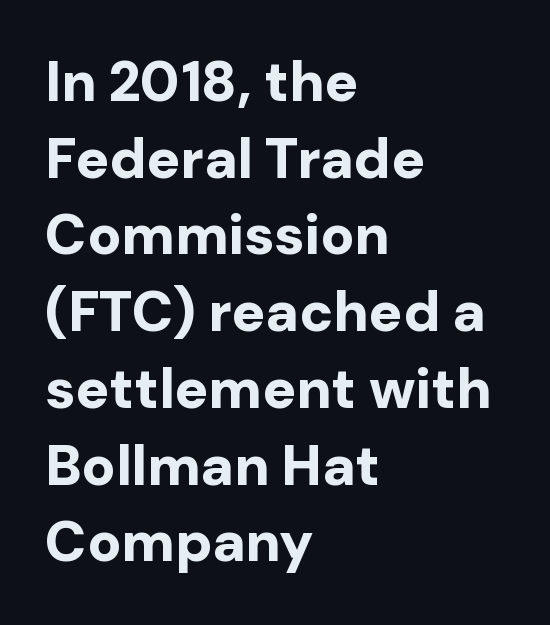
The image shows 56 px bold sans-serif type, upright; set left-aligned, normal line spacing (1.37x), normal letter spacing, not underlined; low stroke contrast and a medium x-height.
